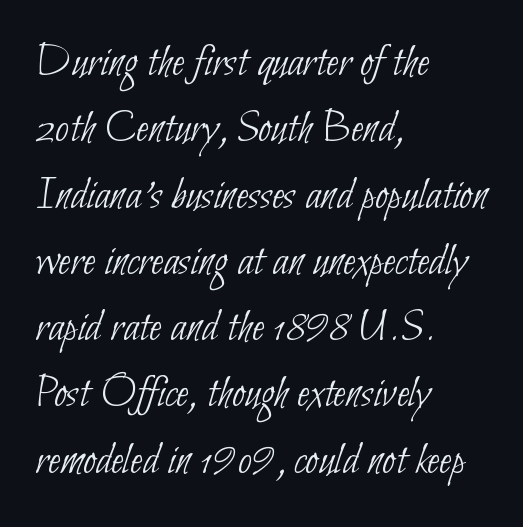
Q: Is the text bold? A: No.
Q: Is the typeface a serif or a sans-serif typeface? A: Sans-serif.
Q: Is the text underlined? A: No.
Q: How is the paragraph aligned? A: Left-aligned.
Q: Is the spacing between letters normal or unusually wide? A: Normal.
Q: Is the spacing between lines tight, normal or loose? A: Normal.
Q: Width (condensed, normal, or wide)? A: Condensed.
Q: Stroke contrast? A: Low.
Q: x-height? A: Small.
Q: Monospaced? A: No.
